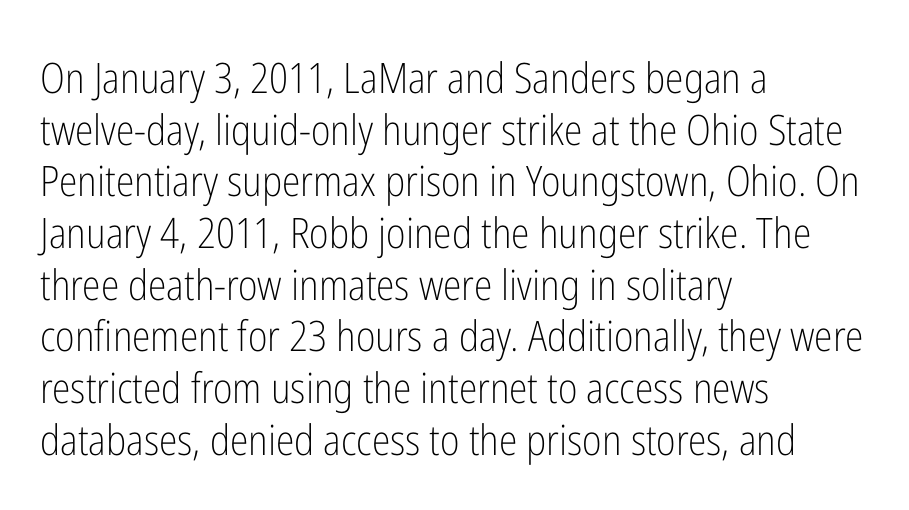
The image shows 42 px light, condensed sans-serif type, upright; set left-aligned, line spacing 1.23x, normal letter spacing, not underlined; low stroke contrast and a medium x-height.
